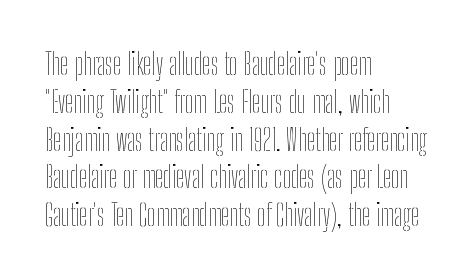
These lines are rendered in a variable-pitch font. Each new line begins a customary step beneath the previous one. The glyphs are unaccompanied by any horizontal stroke below them. Short and long lines alike share a common starting point at left. Weight: not bold — regular or lighter.
